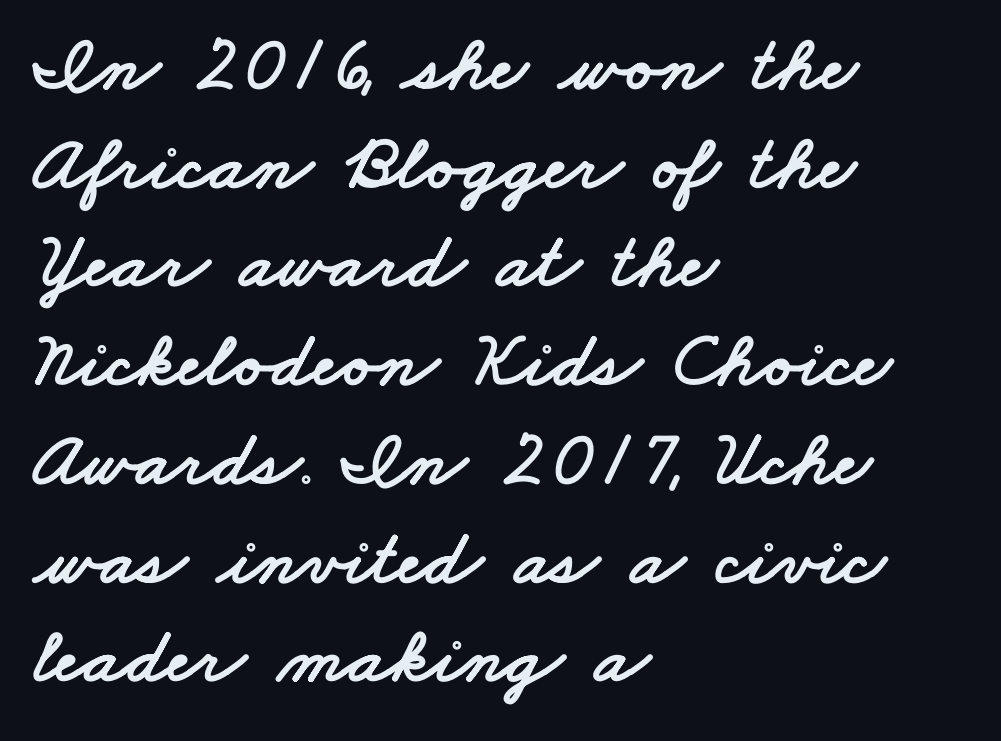
This sample is left-justified, so line endings fall wherever the words run out. Leading matches the norm, producing a regular column. This rendering leaves character spacing at its baseline value. Here the designer chose a conventional face with non-uniform glyph widths. No feet cap the strokes, marking this as sans-serif type.
